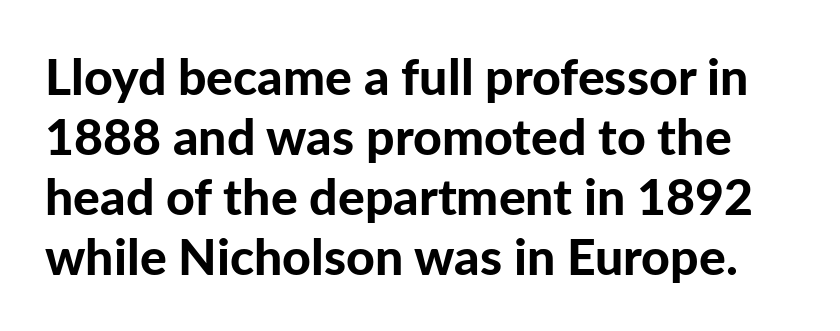
The image shows 50 px bold sans-serif type, upright; set line spacing 1.2x, normal letter spacing, not underlined; low stroke contrast and a medium x-height.
